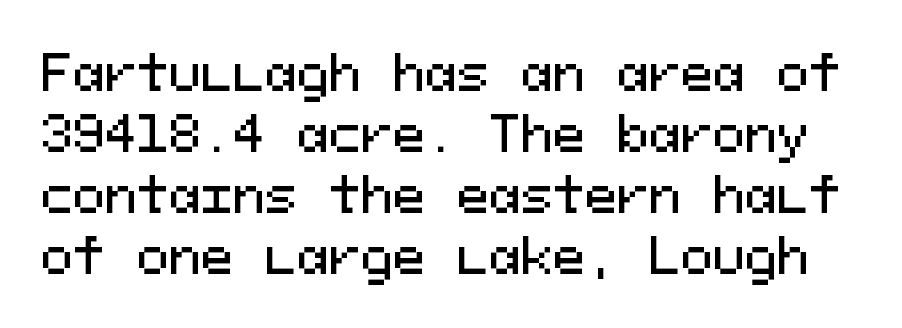
{"serif": "no", "italic": "no", "width": "normal", "stroke_contrast": "medium", "x_height": "medium", "monospaced": "yes", "underline": "no", "line_spacing": "normal", "line_spacing_ratio": 1.27, "letter_spacing": "normal", "letter_spacing_em": 0.0, "glyph_px": 48}
